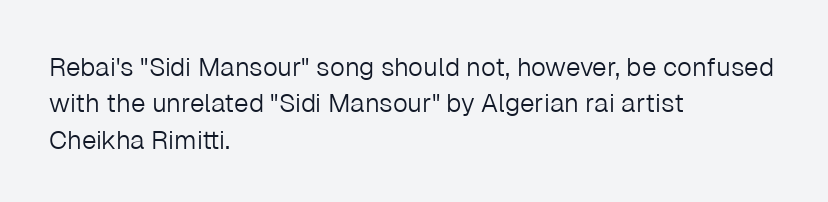
Short and long lines alike share a common starting point at left. The typeface has the unassuming heft of standard copy or less. Is the letter spacing exaggerated? No — it looks like the ordinary default. Has an underline been added? It has not. Posture: vertical.
